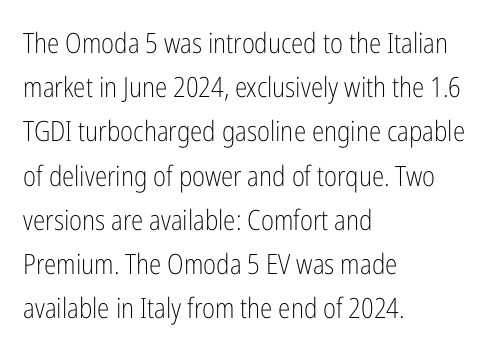
The image shows 28 px light, condensed sans-serif type, upright; set left-aligned, normal line spacing (1.58x), normal letter spacing, not underlined; low stroke contrast and a medium x-height.
